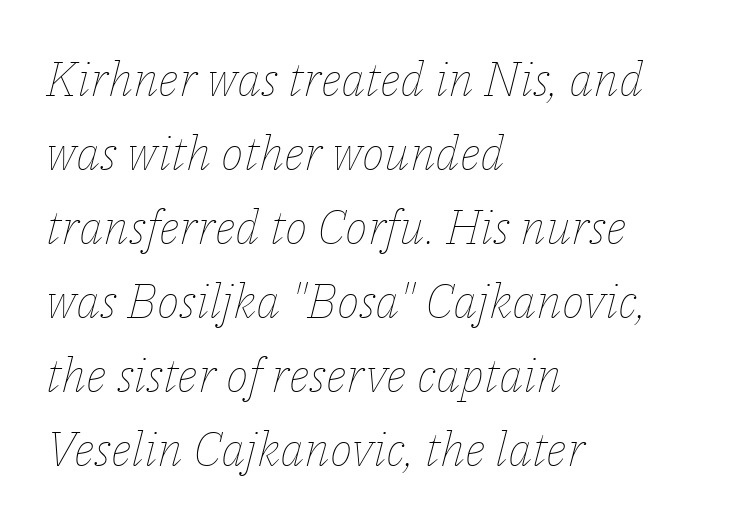
Tall strokes in this sample are angled rather than plumb. Proportional: the letters do not fall into vertical columns. Bare-footed words on every line. The rendering uses a moderate line-height, typical for paragraphs. No letter is thick-stroked: the sample isn't bold.
